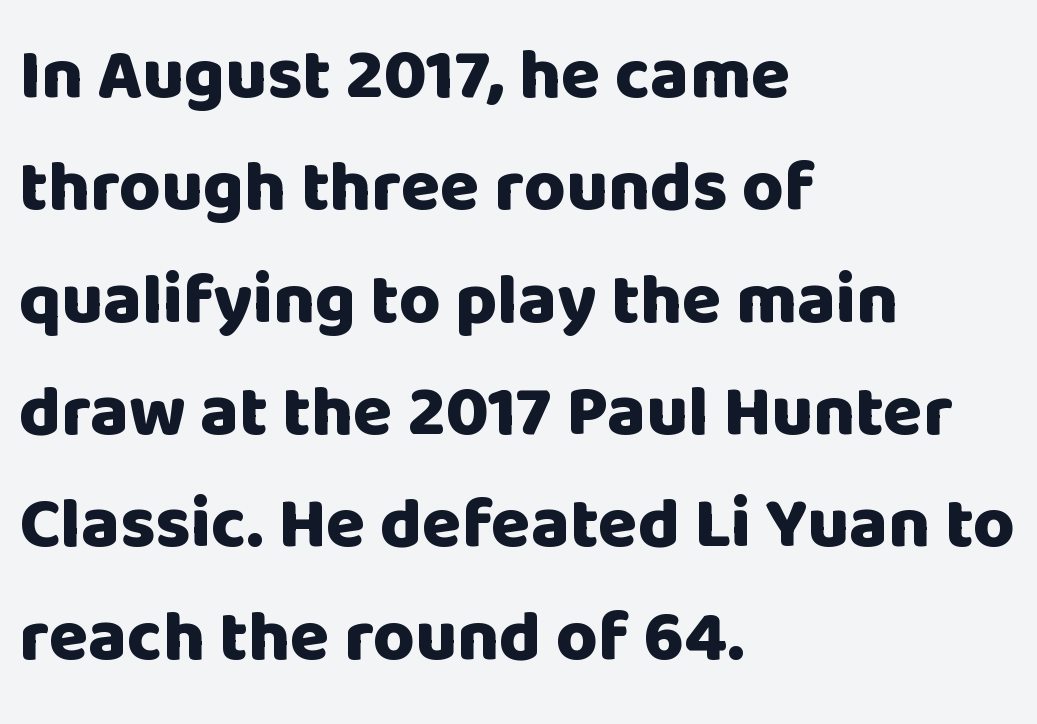
{"serif": "no", "italic": "no", "bold": "yes", "weight": "heavy", "width": "normal", "stroke_contrast": "low", "x_height": "large", "monospaced": "no", "underline": "no", "align": "left", "line_spacing": "normal", "line_spacing_ratio": 1.56, "letter_spacing": "normal", "letter_spacing_em": 0.0, "glyph_px": 72}
